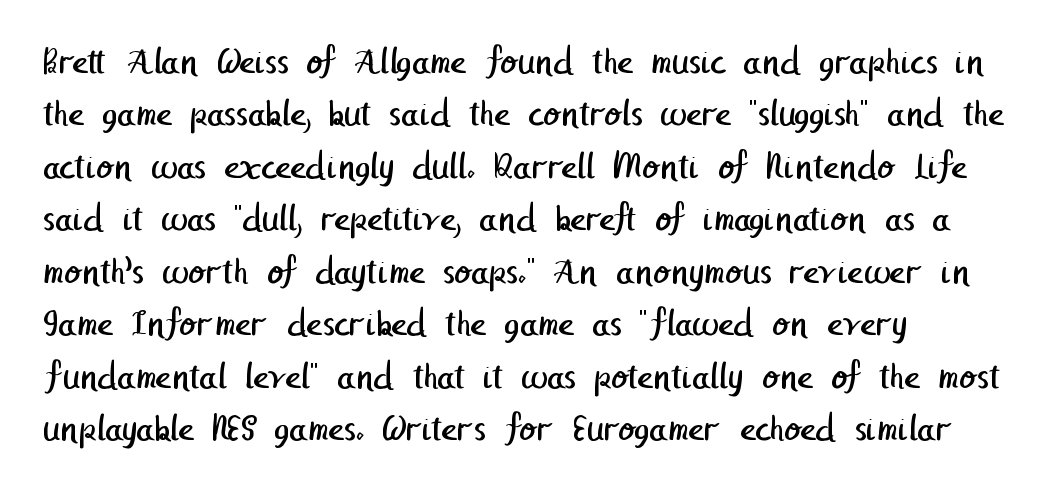
Line beginnings align vertically; line endings do not. Vertical stems look standard width or narrower in stroke. A typesetter would call this leading conventional body-copy spacing. The horizontal fit of the characters is conventional and even.
